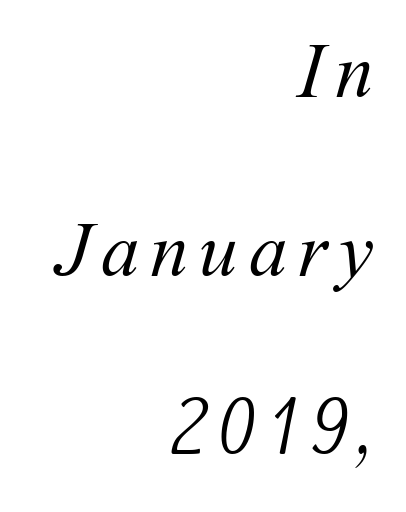
The image shows 77 px regular-weight type; set right-aligned, loose line spacing (2.32x), not underlined; medium stroke contrast and a medium x-height.
